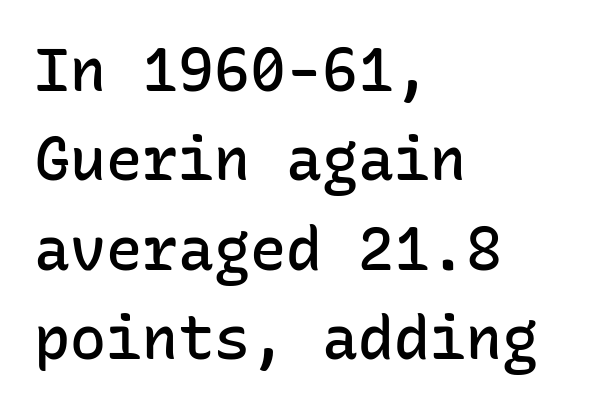
Each line starts at the same left margin while the right side varies. The axis of the letterforms is exactly vertical. The horizontal fit of the characters is conventional and even. The baseline area is clear. The letters carry no serifs — their stems end cleanly without finishing strokes. The characters look somewhat weighty, a semibold short of true bold.
